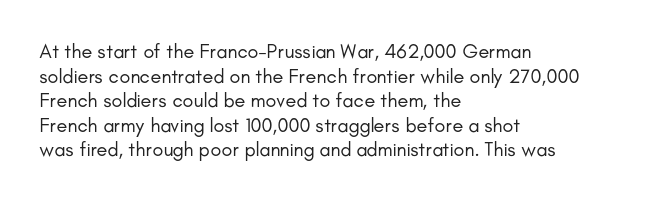
The image shows 20 px text type, upright; set left-aligned, line spacing 1.23x, normal letter spacing, not underlined.
